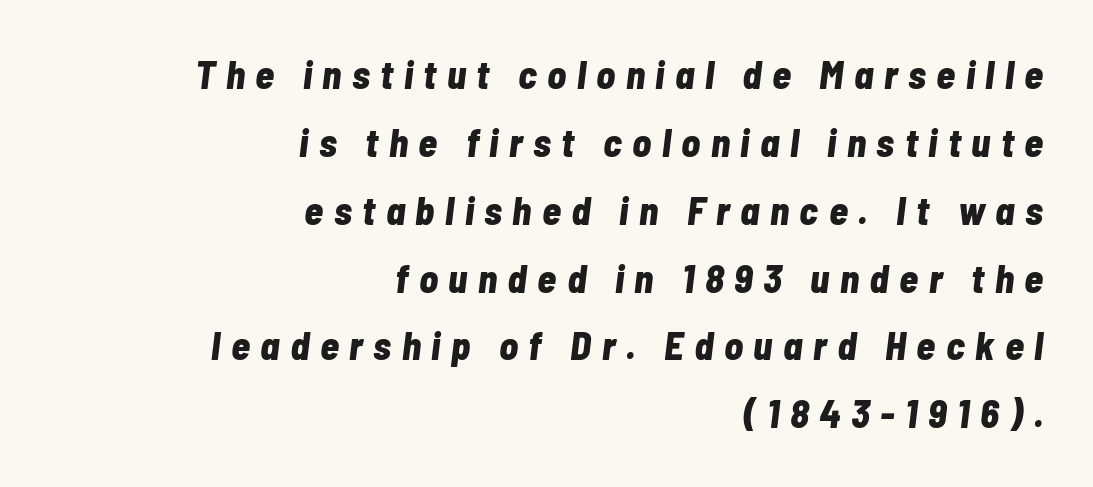
Q: Is the text bold? A: Yes.
Q: Is the text italic (slanted)? A: Yes, it leans right by about 7 degrees.
Q: Is the text underlined? A: No.
Q: How is the paragraph aligned? A: Right-aligned.
Q: Is the spacing between letters normal or unusually wide? A: Unusually wide.
Q: Width (condensed, normal, or wide)? A: Condensed.
Q: Stroke contrast? A: Low.
Q: x-height? A: Medium.
Q: Monospaced? A: No.
